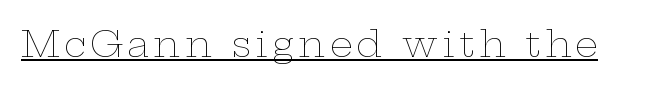
Nope, not italic — everything's standing straight. Caption: lettering with a line underneath. You could not count columns in this text — the font is proportionally spaced. Ink coverage per letter is moderate at most.
